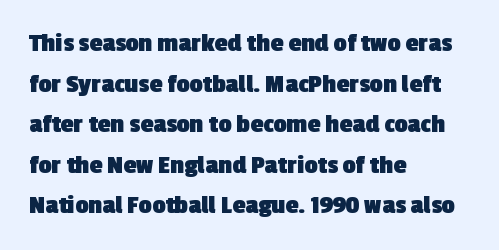
Q: Is the text bold? A: Yes.
Q: Is the text underlined? A: No.
Q: How is the paragraph aligned? A: Left-aligned.
Q: Is the spacing between letters normal or unusually wide? A: Normal.
Q: Is the spacing between lines tight, normal or loose? A: Normal.
